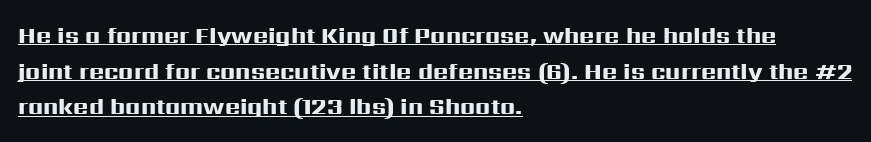
{"italic": "no", "bold": "yes", "underline": "yes", "align": "left", "line_spacing": "normal", "line_spacing_ratio": 1.55, "letter_spacing": "normal", "letter_spacing_em": 0.0, "glyph_px": 23}
